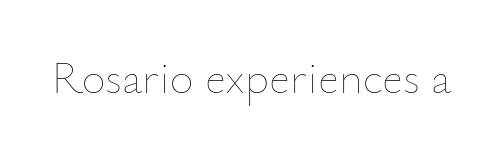
Between one letter and the next there's only the usual sliver of space. Think of a printed novel: that variable character pitch is what you see here. This sample uses an upright cut, with every glyph sitting square on the baseline. The gap between lines stays unmarked. Weight: not bold — regular or lighter.
